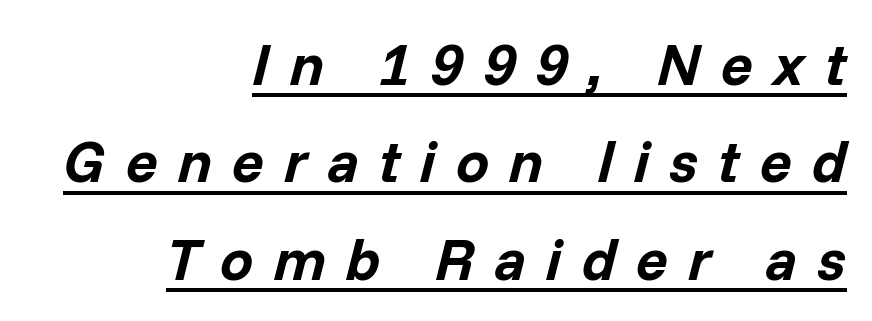
Q: Is the text bold? A: Yes.
Q: Is the text italic (slanted)? A: Yes, it leans right by about 14 degrees.
Q: Is the text underlined? A: Yes.
Q: How is the paragraph aligned? A: Right-aligned.
Q: Is the spacing between letters normal or unusually wide? A: Unusually wide.
Q: Is the spacing between lines tight, normal or loose? A: Normal.
Q: Width (condensed, normal, or wide)? A: Normal.
Q: Stroke contrast? A: Low.
Q: x-height? A: Medium.
Q: Monospaced? A: No.
